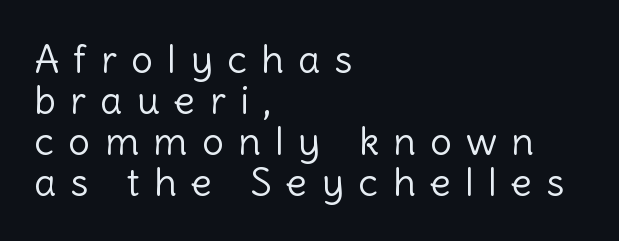
Q: Is the text bold? A: No.
Q: Is the text italic (slanted)? A: No, it is upright.
Q: Is the typeface a serif or a sans-serif typeface? A: Sans-serif.
Q: Is the text underlined? A: No.
Q: How is the paragraph aligned? A: Left-aligned.
Q: Is the spacing between letters normal or unusually wide? A: Unusually wide.
Q: Is the spacing between lines tight, normal or loose? A: Tight.
Q: Width (condensed, normal, or wide)? A: Normal.
Q: x-height? A: Medium.
Q: Monospaced? A: No.
